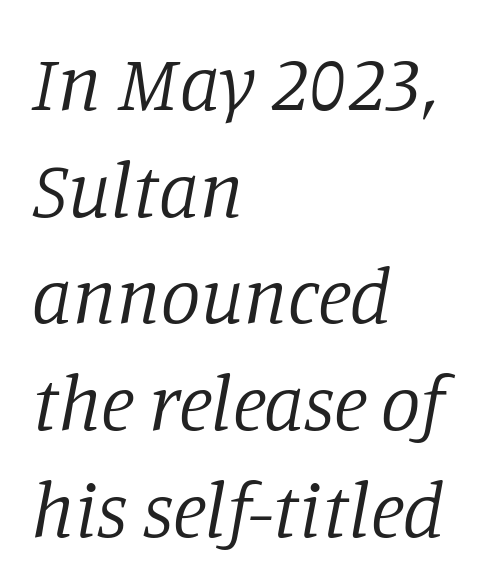
Q: Is the text bold? A: No.
Q: Is the text italic (slanted)? A: Yes, it leans right by about 11 degrees.
Q: Is the typeface a serif or a sans-serif typeface? A: Serif.
Q: Is the text underlined? A: No.
Q: How is the paragraph aligned? A: Left-aligned.
Q: Is the spacing between letters normal or unusually wide? A: Normal.
Q: Is the spacing between lines tight, normal or loose? A: Normal.
Q: Width (condensed, normal, or wide)? A: Normal.
Q: Stroke contrast? A: Low.
Q: x-height? A: Large.
Q: Monospaced? A: No.
